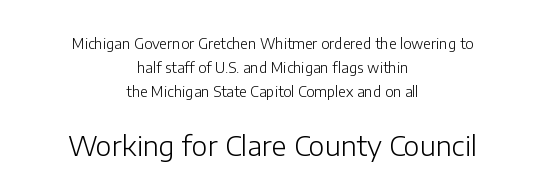
The image shows 27 px text type, upright; set centered, line spacing 1.72x, normal letter spacing, not underlined; the second (bottom) block is 1.93x larger.
